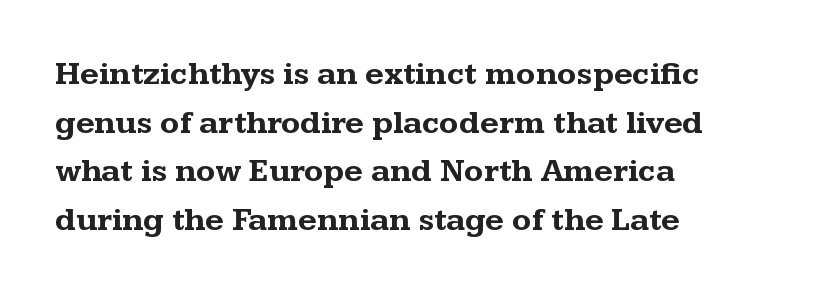
{"serif": "yes", "italic": "no", "bold": "yes", "weight": "bold", "width": "wide", "stroke_contrast": "medium", "x_height": "medium", "monospaced": "no", "underline": "no", "align": "left", "line_spacing": "normal", "line_spacing_ratio": 1.52, "letter_spacing": "normal", "letter_spacing_em": 0.0, "glyph_px": 32}
